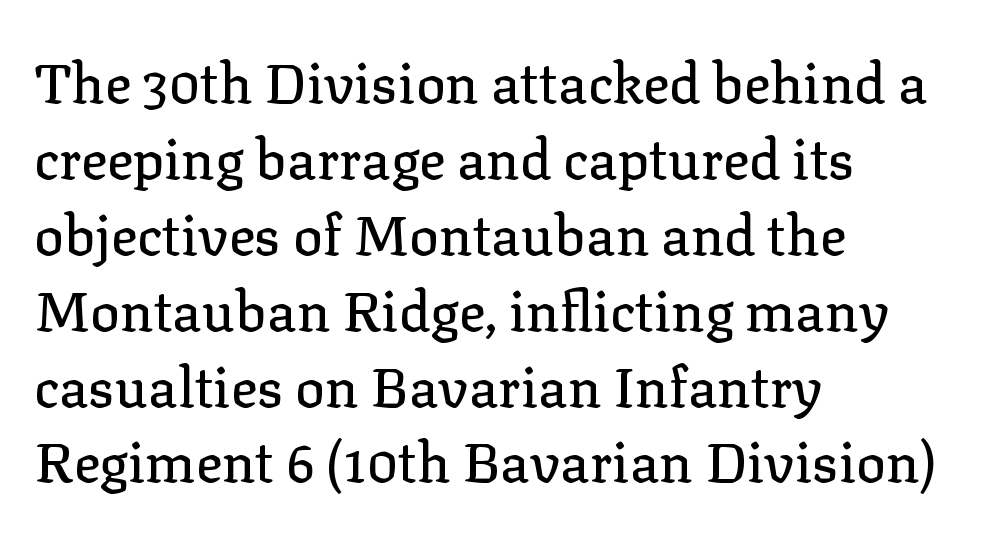
The image shows 55 px serif type, upright; set left-aligned, normal line spacing (1.38x), normal letter spacing, not underlined; low stroke contrast and a medium x-height.
